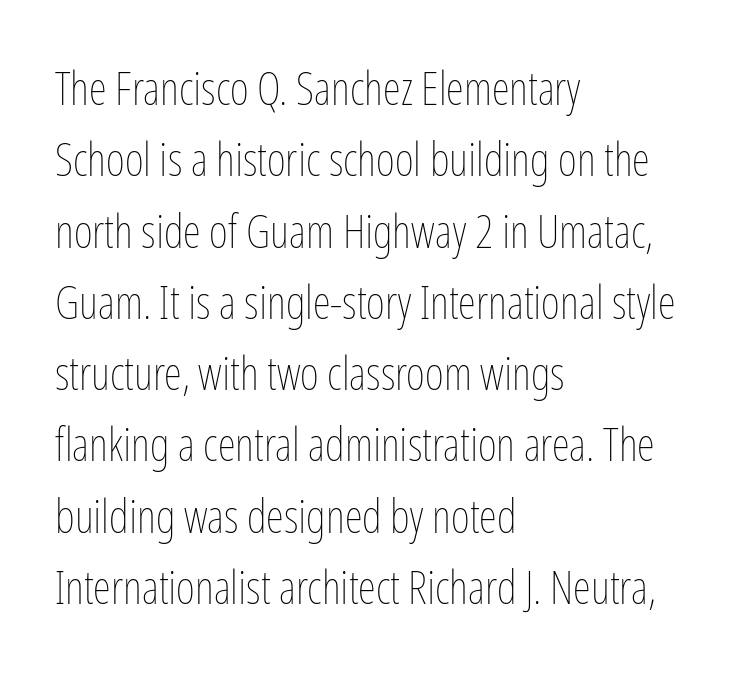
Q: Is the text bold? A: No.
Q: Is the text italic (slanted)? A: No, it is upright.
Q: Is the text underlined? A: No.
Q: How is the paragraph aligned? A: Left-aligned.
Q: Is the spacing between letters normal or unusually wide? A: Normal.
Q: Is the spacing between lines tight, normal or loose? A: Normal.
Q: Width (condensed, normal, or wide)? A: Condensed.
Q: Stroke contrast? A: Low.
Q: x-height? A: Medium.
Q: Monospaced? A: No.
